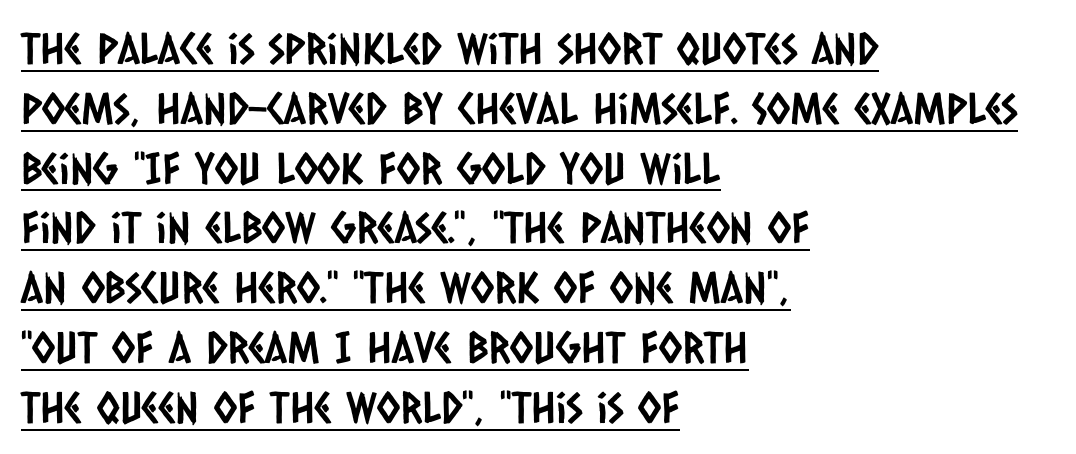
The image shows 43 px condensed sans-serif type; set left-aligned, normal line spacing (1.39x), normal letter spacing, underlined; low stroke contrast and a large x-height.
